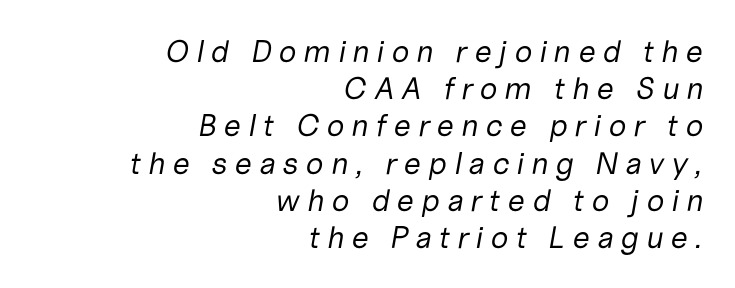
Q: Is the text bold? A: No.
Q: Is the text italic (slanted)? A: Yes, it leans right by about 10 degrees.
Q: Is the text underlined? A: No.
Q: How is the paragraph aligned? A: Right-aligned.
Q: Is the spacing between letters normal or unusually wide? A: Unusually wide.
Q: Width (condensed, normal, or wide)? A: Normal.
Q: Stroke contrast? A: Low.
Q: x-height? A: Medium.
Q: Monospaced? A: No.
